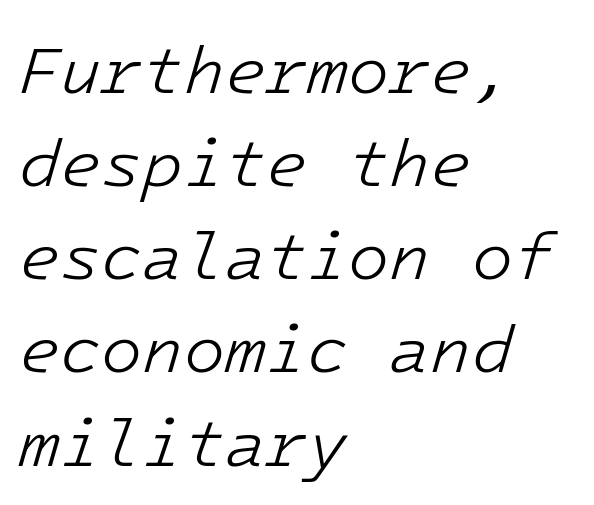
Q: Is the text bold? A: No.
Q: Is the text italic (slanted)? A: Yes, it leans right by about 16 degrees.
Q: Is the text underlined? A: No.
Q: How is the paragraph aligned? A: Left-aligned.
Q: Is the spacing between letters normal or unusually wide? A: Normal.
Q: Is the spacing between lines tight, normal or loose? A: Normal.
Q: Width (condensed, normal, or wide)? A: Normal.
Q: Stroke contrast? A: Low.
Q: x-height? A: Medium.
Q: Monospaced? A: Yes.
